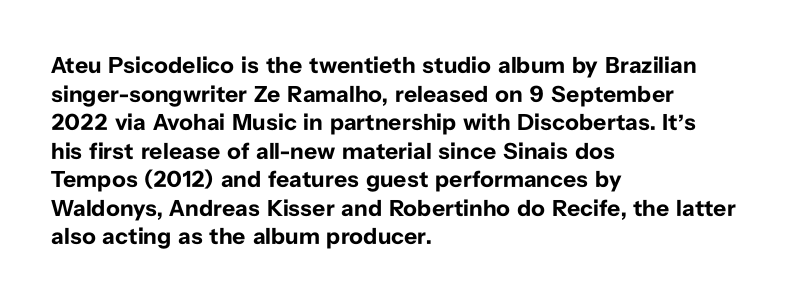
Every character sits straight up, as roman type does. Stroke thickness is high; the sample reads as a true bold. Inter-character spacing is left at the font's built-in metrics. Casual observation: everything's shoved over to the left. The specimen omits any rule beneath the text block's lines.
